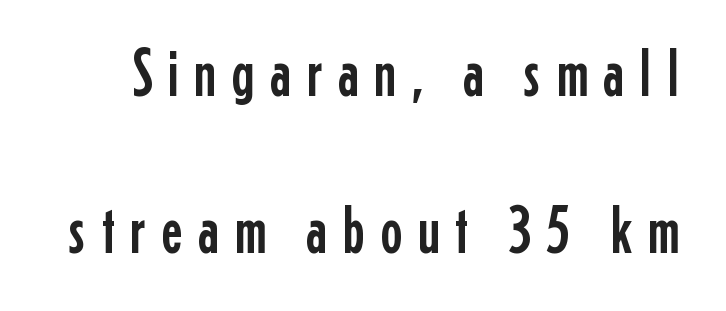
{"serif": "no", "italic": "no", "width": "condensed", "stroke_contrast": "low", "x_height": "medium", "monospaced": "no", "underline": "no", "line_spacing": "loose", "line_spacing_ratio": 2.35, "letter_spacing": "wide", "letter_spacing_em": 0.22, "glyph_px": 67}
